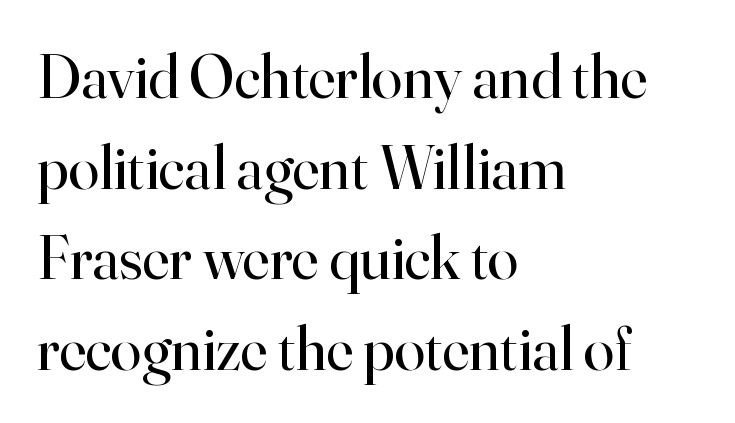
The image shows 62 px regular-weight serif type, upright; set left-aligned, normal line spacing (1.46x), normal letter spacing, not underlined; high stroke contrast and a small x-height.
